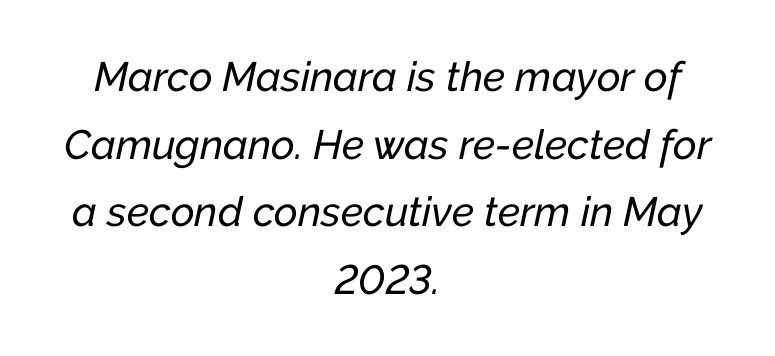
The image shows 41 px text type, italic (leaning right); set centered, normal line spacing (1.65x), normal letter spacing, not underlined; low stroke contrast and a medium x-height.
